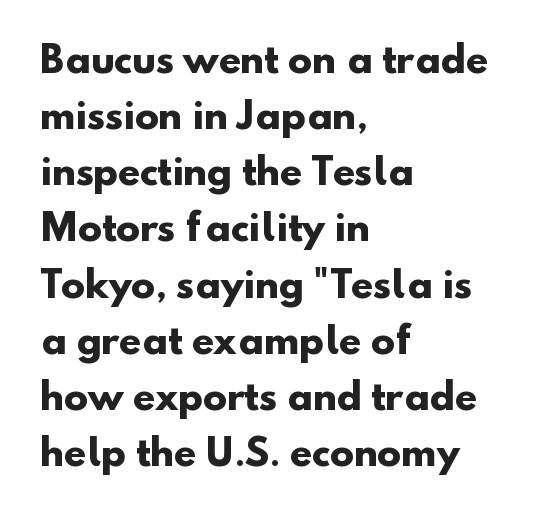
Q: Is the text bold? A: Yes.
Q: Is the typeface a serif or a sans-serif typeface? A: Sans-serif.
Q: Is the text underlined? A: No.
Q: How is the paragraph aligned? A: Left-aligned.
Q: Is the spacing between letters normal or unusually wide? A: Normal.
Q: Is the spacing between lines tight, normal or loose? A: Normal.
Q: Width (condensed, normal, or wide)? A: Normal.
Q: Stroke contrast? A: Low.
Q: x-height? A: Small.
Q: Monospaced? A: No.
